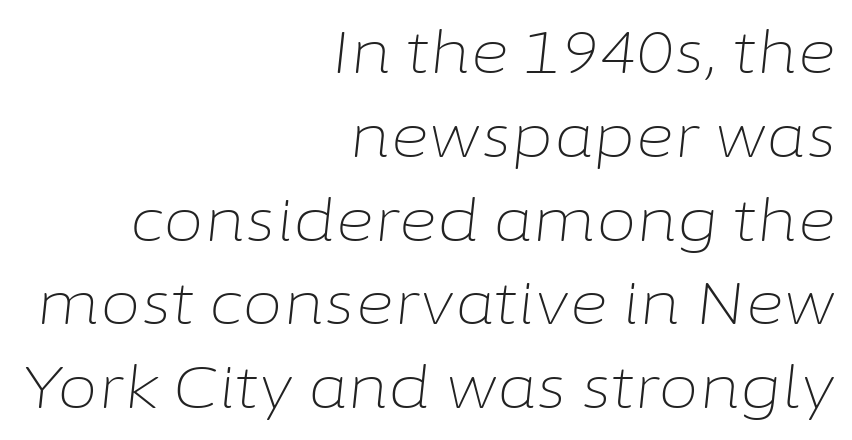
The image shows 59 px light type, italic (leaning right); set right-aligned, normal line spacing (1.42x), normal letter spacing, not underlined; low stroke contrast and a medium x-height.
